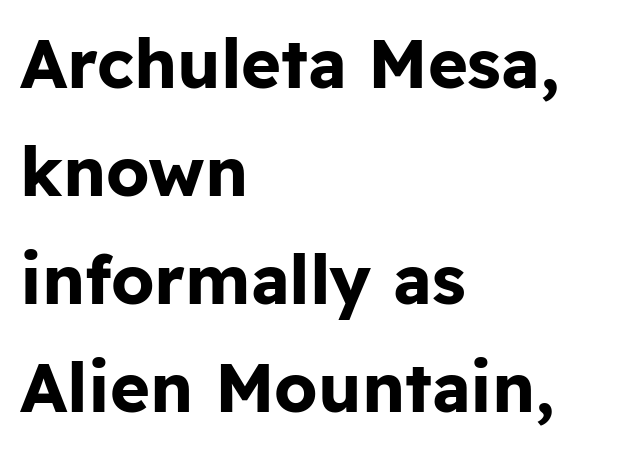
Q: Is the text bold? A: Yes.
Q: Is the text italic (slanted)? A: No, it is upright.
Q: Is the typeface a serif or a sans-serif typeface? A: Sans-serif.
Q: Is the text underlined? A: No.
Q: How is the paragraph aligned? A: Left-aligned.
Q: Is the spacing between letters normal or unusually wide? A: Normal.
Q: Is the spacing between lines tight, normal or loose? A: Normal.
Q: Width (condensed, normal, or wide)? A: Normal.
Q: Stroke contrast? A: Low.
Q: x-height? A: Medium.
Q: Monospaced? A: No.
